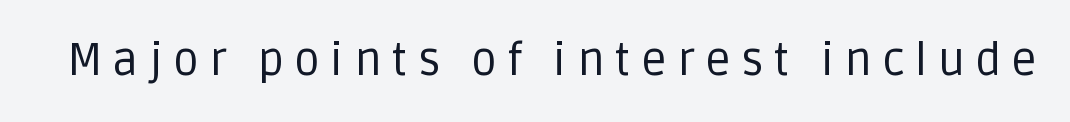
Q: Is the text bold? A: No.
Q: Is the text italic (slanted)? A: No, it is upright.
Q: Is the typeface a serif or a sans-serif typeface? A: Sans-serif.
Q: Is the text underlined? A: No.
Q: Is the spacing between letters normal or unusually wide? A: Unusually wide.
Q: Width (condensed, normal, or wide)? A: Normal.
Q: Stroke contrast? A: Low.
Q: x-height? A: Large.
Q: Monospaced? A: No.
